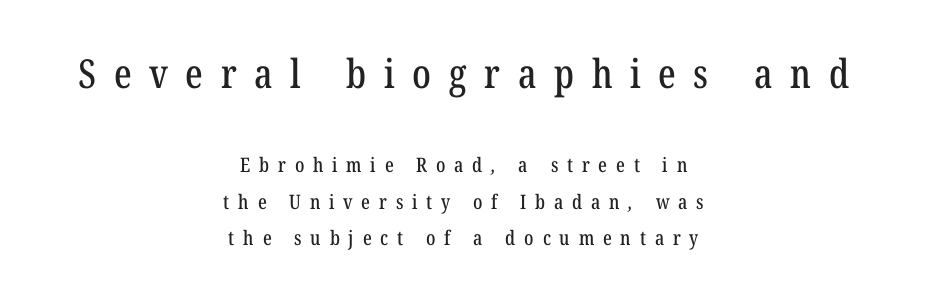
Q: Is the typeface a serif or a sans-serif typeface? A: Serif.
Q: Is the text underlined? A: No.
Q: How is the paragraph aligned? A: Centered.
Q: Is the spacing between letters normal or unusually wide? A: Unusually wide.
Q: Which block of text is set in a larger size, the first (top) or the second (bottom)? A: The first (top) one.
Q: Width (condensed, normal, or wide)? A: Condensed.
Q: Stroke contrast? A: Low.
Q: x-height? A: Medium.
Q: Monospaced? A: No.
